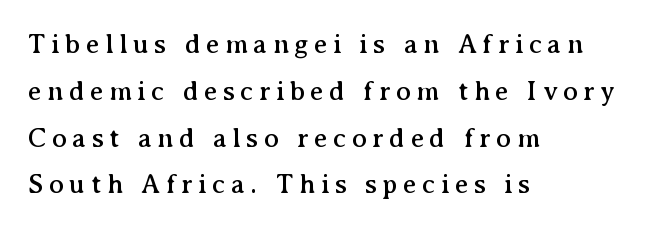
{"serif": "yes", "italic": "no", "width": "normal", "stroke_contrast": "medium", "x_height": "medium", "monospaced": "no", "underline": "no", "align": "left", "line_spacing": "normal", "line_spacing_ratio": 1.67, "glyph_px": 28}
